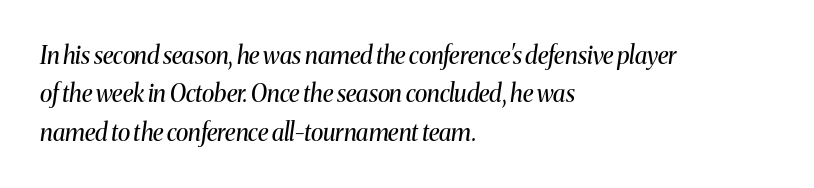
Q: Is the text bold? A: No.
Q: Is the text italic (slanted)? A: Yes, it leans right by about 8 degrees.
Q: Is the text underlined? A: No.
Q: How is the paragraph aligned? A: Left-aligned.
Q: Is the spacing between letters normal or unusually wide? A: Normal.
Q: Is the spacing between lines tight, normal or loose? A: Normal.
